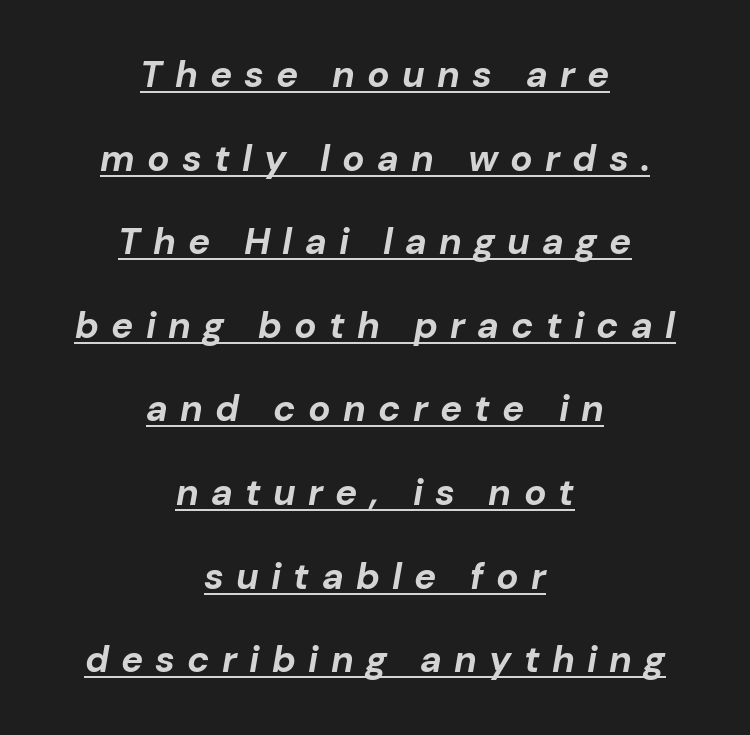
The image shows 37 px bold type, italic (leaning right); set centered, loose line spacing (2.26x), unusually wide letter spacing (+0.33 em), underlined; low stroke contrast and a medium x-height.
